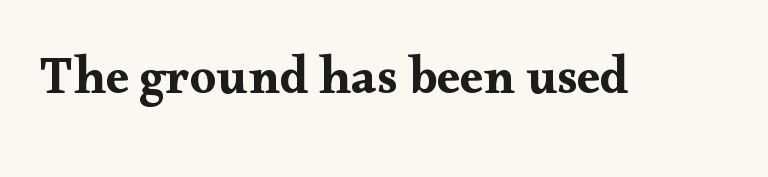
The image shows 52 px wide serif type, upright; set normal letter spacing, not underlined; medium stroke contrast and a small x-height.
